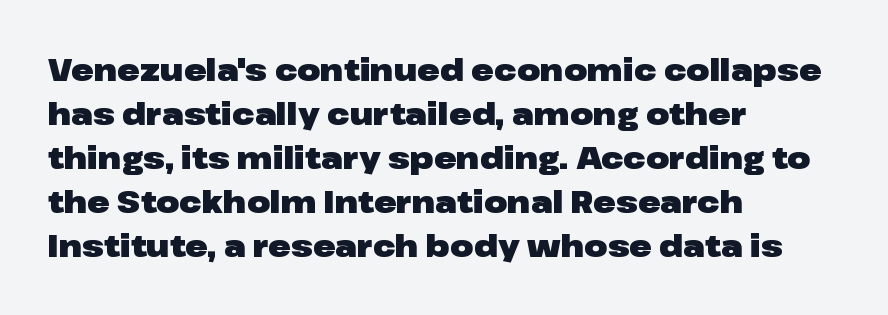
The rendering shows plain stroke endings on the letterforms — a sans-serif design. Typographic density is high because the face is bold. Do the characters align in a grid? No, the font is proportional. Plain, unruled lines of type.
